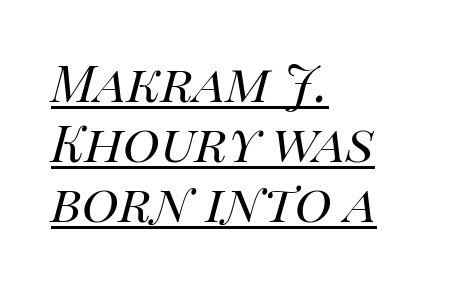
Regarding leading, the lines here are crowded together. A rule runs beneath these lines of type. Horizontal alignment here is leftward, the default for most running prose. A typesetter would call this proportional, since set widths differ per character. The weight would be labelled regular, book, light, or lighter still.
